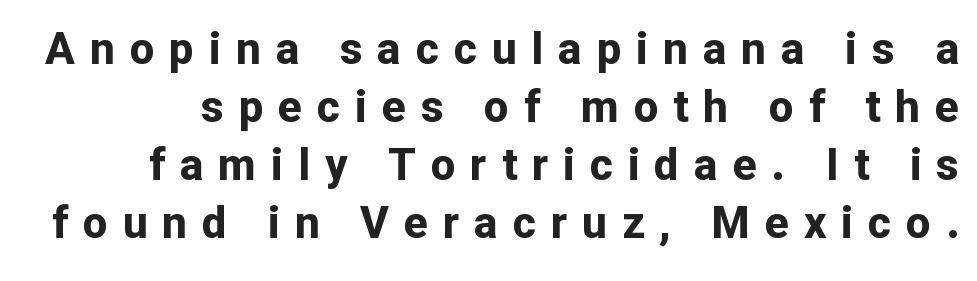
The letters stand straight up with perfectly vertical stems. Is the letter spacing exaggerated? Yes — the characters are pushed far apart. The passage shown is typed in a proportional face where columns would drift. Honestly, the row spacing looks completely unremarkable.
